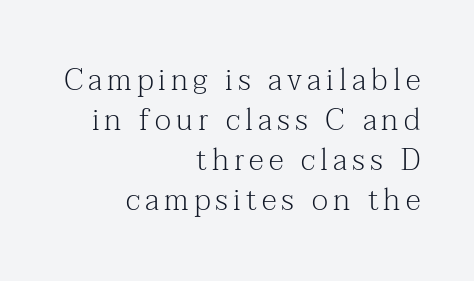
No italicization has been applied; the sample stays upright. These lines are rendered in a variable-pitch font. Is this a sans? No — the strokes have serifs. Stems here are at most as thick as an everyday book face. Which margin do the lines hug? The right one — the left edge is uneven.
